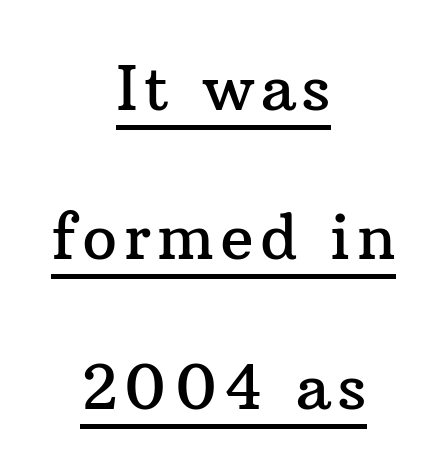
Q: Is the text italic (slanted)? A: No, it is upright.
Q: Is the typeface a serif or a sans-serif typeface? A: Serif.
Q: Is the text underlined? A: Yes.
Q: How is the paragraph aligned? A: Centered.
Q: Is the spacing between lines tight, normal or loose? A: Loose.
Q: Width (condensed, normal, or wide)? A: Normal.
Q: Stroke contrast? A: Medium.
Q: x-height? A: Medium.
Q: Monospaced? A: No.
